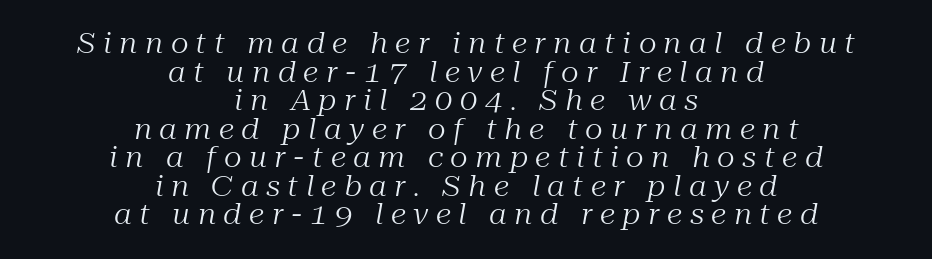
Inter-character spacing is expanded well beyond the font's built-in metrics. An italicized treatment has been applied to the whole sample. The rag falls on both sides of this text block equally. This rendering employs a face with finishing strokes, i.e., a serif. Character widths vary here, with narrow letters taking less room than wide ones.
